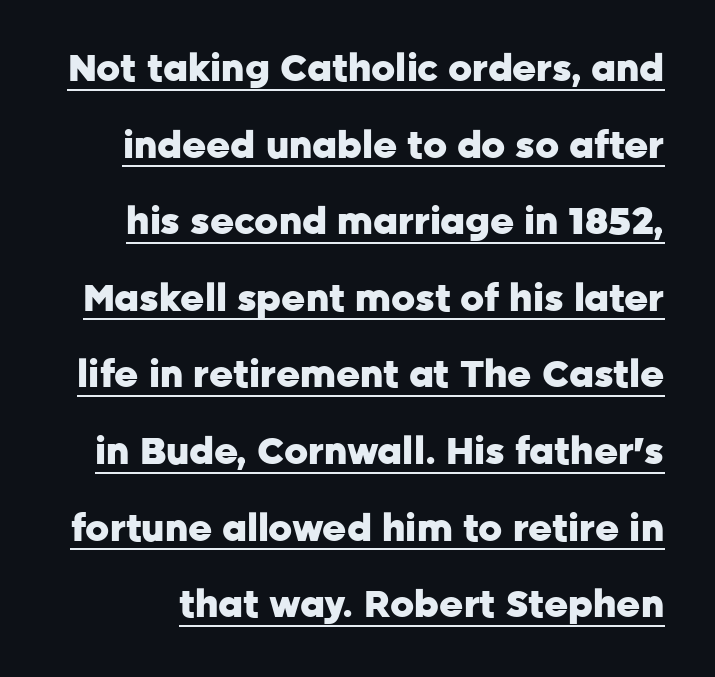
{"serif": "no", "italic": "no", "bold": "yes", "weight": "heavy", "width": "normal", "stroke_contrast": "low", "x_height": "medium", "monospaced": "no", "underline": "yes", "line_spacing": "loose", "line_spacing_ratio": 2.07, "letter_spacing": "normal", "letter_spacing_em": 0.0, "glyph_px": 37}
